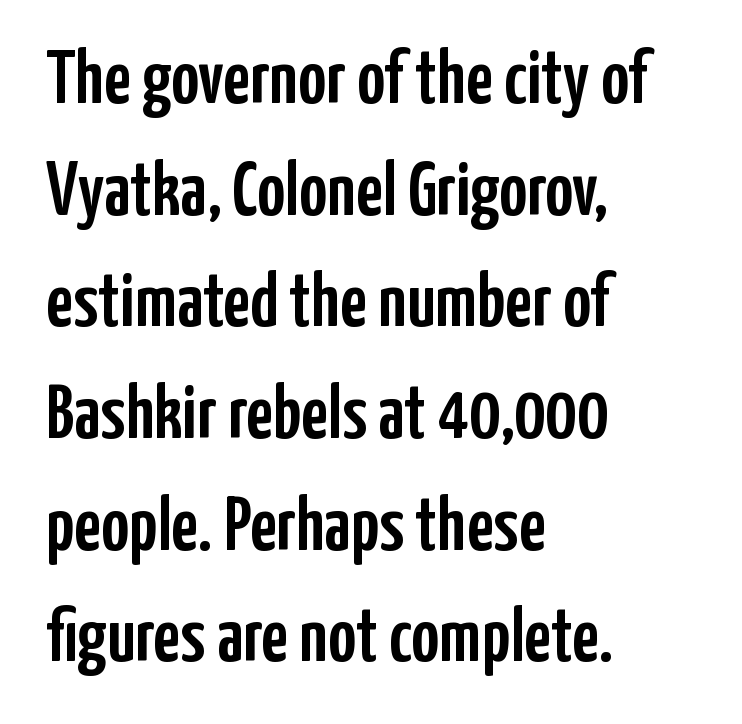
The image shows 77 px condensed sans-serif type, upright; set left-aligned, normal line spacing (1.45x), normal letter spacing, not underlined; low stroke contrast and a medium x-height.
